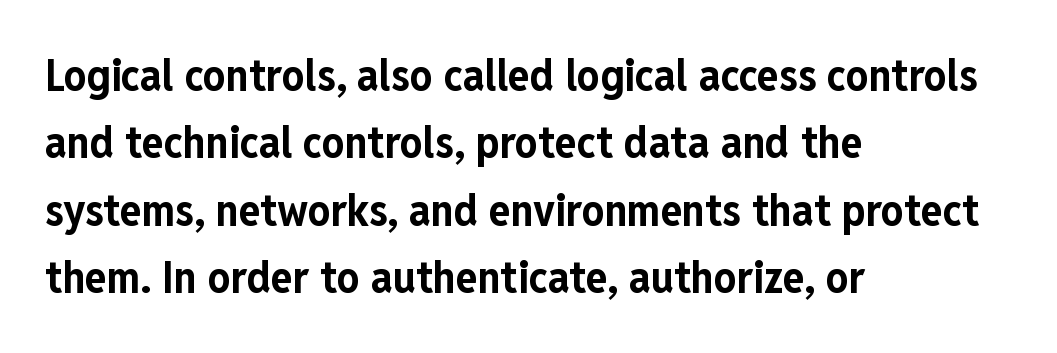
Q: Is the text bold? A: Yes.
Q: Is the text italic (slanted)? A: No, it is upright.
Q: Is the typeface a serif or a sans-serif typeface? A: Sans-serif.
Q: Is the text underlined? A: No.
Q: How is the paragraph aligned? A: Left-aligned.
Q: Is the spacing between letters normal or unusually wide? A: Normal.
Q: Is the spacing between lines tight, normal or loose? A: Normal.
Q: Width (condensed, normal, or wide)? A: Condensed.
Q: Stroke contrast? A: Low.
Q: x-height? A: Medium.
Q: Monospaced? A: No.
